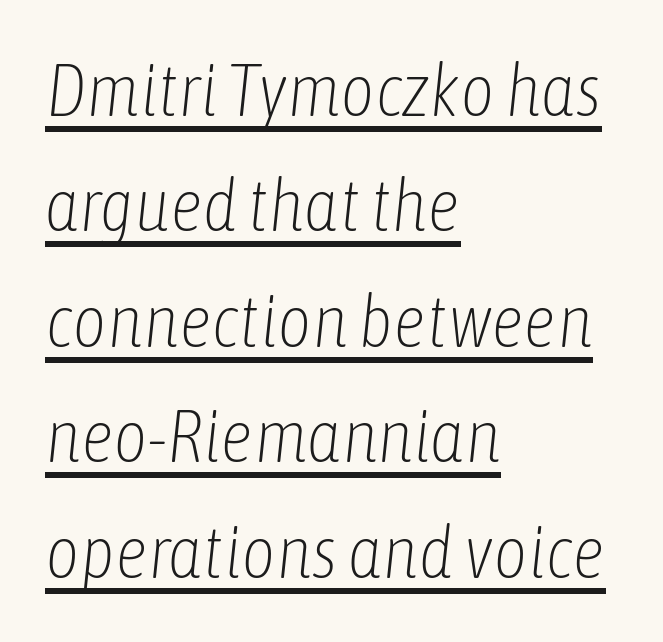
Q: Is the text bold? A: No.
Q: Is the text italic (slanted)? A: Yes, it leans right by about 6 degrees.
Q: Is the text underlined? A: Yes.
Q: How is the paragraph aligned? A: Left-aligned.
Q: Is the spacing between letters normal or unusually wide? A: Normal.
Q: Is the spacing between lines tight, normal or loose? A: Normal.
Q: Width (condensed, normal, or wide)? A: Condensed.
Q: Stroke contrast? A: Low.
Q: x-height? A: Medium.
Q: Monospaced? A: No.
